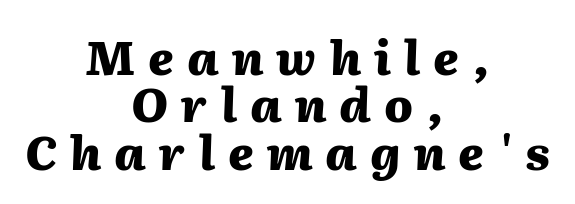
The image shows 47 px heavy type, italic (leaning right); set centered, tight line spacing (1.01x), unusually wide letter spacing (+0.28 em), not underlined; medium stroke contrast and a medium x-height.
